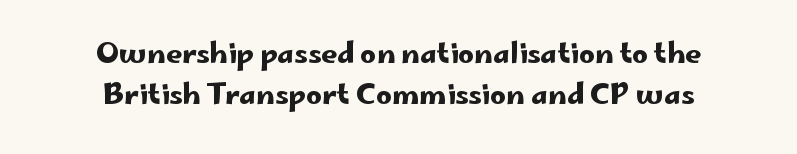
{"serif": "no", "italic": "no", "width": "wide", "stroke_contrast": "low", "x_height": "small", "monospaced": "no", "underline": "no", "align": "center", "line_spacing": "normal", "line_spacing_ratio": 1.46, "letter_spacing": "normal", "letter_spacing_em": 0.0, "glyph_px": 28}
